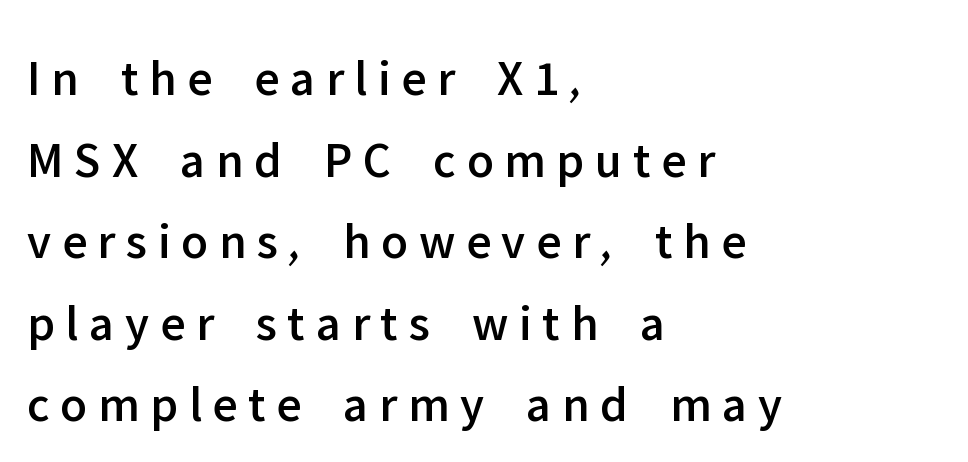
Think of a printed novel: that variable character pitch is what you see here. The passage shown is not underscored anywhere. Typeset ragged right — the left edge is the straight one. Check where the strokes stop: nothing finishes them off — pure sans. The rendering inserts visible extra space after every character.
